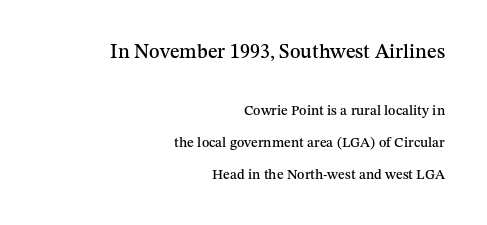
Whoever set this chose breathing room over compactness in the vertical rhythm. Style check: upright. The lines in this sample share a right terminus and differ only in where they begin. Typesetter's note — upper block bumped up in size, lower block left smaller.
